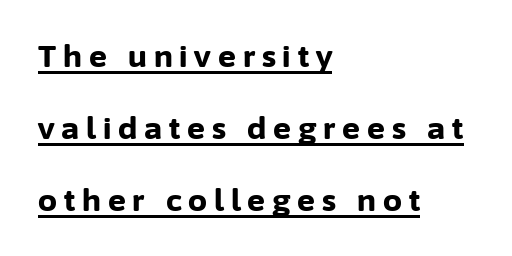
Q: Is the text bold? A: Yes.
Q: Is the text italic (slanted)? A: No, it is upright.
Q: Is the typeface a serif or a sans-serif typeface? A: Sans-serif.
Q: Is the text underlined? A: Yes.
Q: How is the paragraph aligned? A: Left-aligned.
Q: Is the spacing between letters normal or unusually wide? A: Unusually wide.
Q: Is the spacing between lines tight, normal or loose? A: Loose.
Q: Width (condensed, normal, or wide)? A: Normal.
Q: Stroke contrast? A: Low.
Q: x-height? A: Medium.
Q: Monospaced? A: No.
